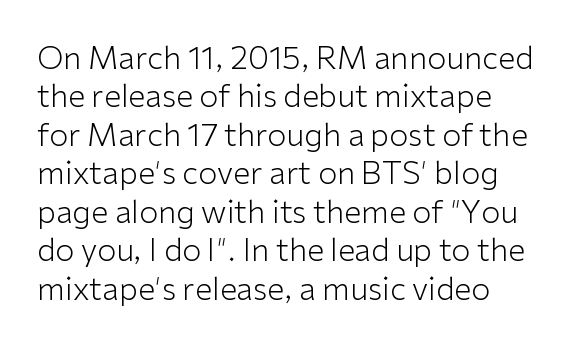
The image shows 31 px light sans-serif type, upright; set line spacing 1.24x, normal letter spacing, not underlined; low stroke contrast and a medium x-height.
